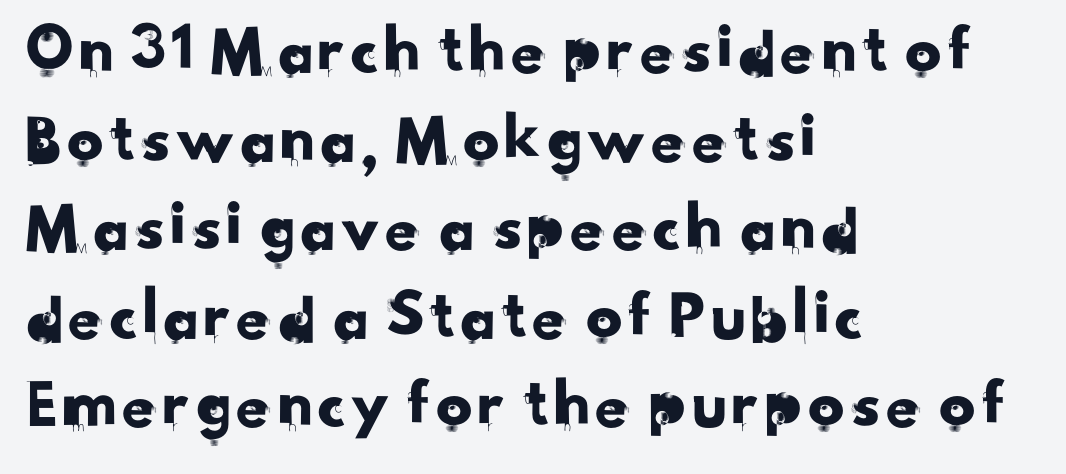
Q: Is the typeface a serif or a sans-serif typeface? A: Sans-serif.
Q: Is the text underlined? A: No.
Q: How is the paragraph aligned? A: Left-aligned.
Q: Is the spacing between letters normal or unusually wide? A: Normal.
Q: Width (condensed, normal, or wide)? A: Normal.
Q: Stroke contrast? A: Low.
Q: x-height? A: Small.
Q: Monospaced? A: No.
